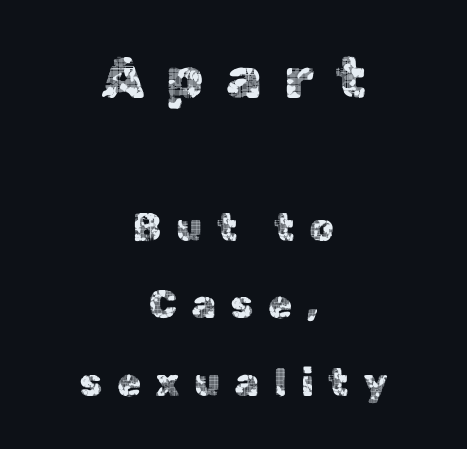
The rendering uses natural spacing where letterforms have individual widths. Grotesque or geometric, the face here clearly has no serifs. Where is the straight margin? There isn't one; the lines are centered. The emphasis by scale lands on block number one, above. The leading is generous, giving the passage an open texture.
